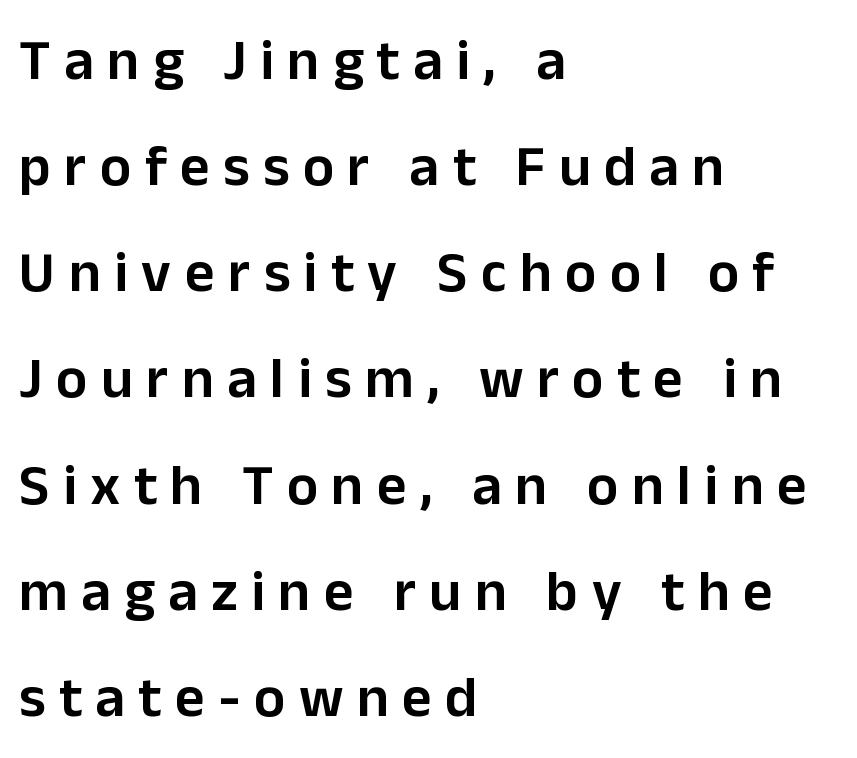
{"serif": "no", "italic": "no", "bold": "semi", "weight": "semibold", "width": "normal", "stroke_contrast": "low", "x_height": "medium", "monospaced": "no", "underline": "no", "align": "left", "line_spacing_ratio": 1.83, "letter_spacing": "wide", "letter_spacing_em": 0.23, "glyph_px": 58}
